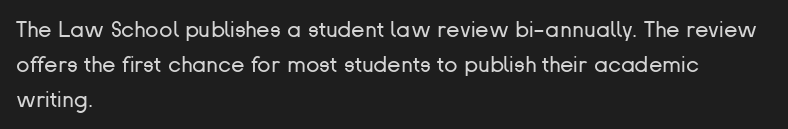
Every stem runs plumb, perpendicular to the baseline. Ink coverage per letter is moderate at most. Does extra space separate the letters? No, they use regular spacing. Line starts are locked; line ends wander. If you measured baseline to baseline, you'd find a middling distance.
